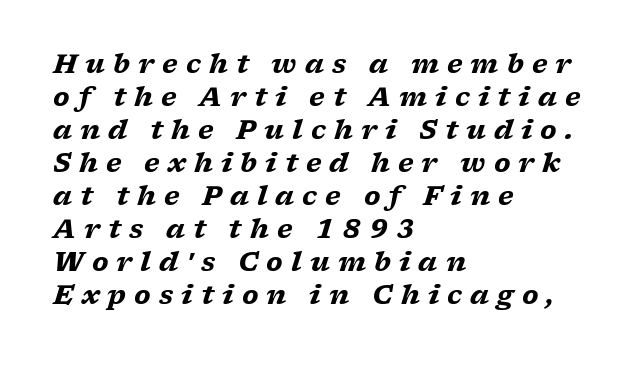
Q: Is the text bold? A: Yes.
Q: Is the text italic (slanted)? A: Yes, it leans right by about 17 degrees.
Q: Is the text underlined? A: No.
Q: How is the paragraph aligned? A: Left-aligned.
Q: Is the spacing between letters normal or unusually wide? A: Unusually wide.
Q: Is the spacing between lines tight, normal or loose? A: Normal.
